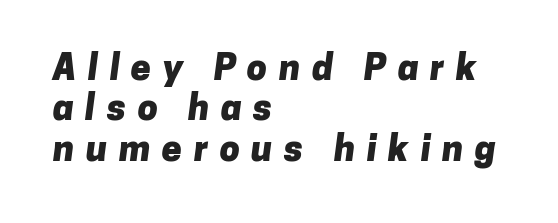
{"serif": "no", "bold": "yes", "weight": "heavy", "width": "normal", "stroke_contrast": "low", "x_height": "medium", "monospaced": "no", "underline": "no", "align": "left", "line_spacing": "tight", "line_spacing_ratio": 1.12, "letter_spacing": "wide", "letter_spacing_em": 0.32, "glyph_px": 36}
